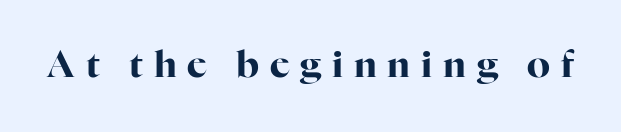
{"serif": "yes", "italic": "no", "bold": "yes", "weight": "bold", "width": "normal", "stroke_contrast": "high", "x_height": "medium", "monospaced": "no", "underline": "no", "letter_spacing": "wide", "letter_spacing_em": 0.29, "glyph_px": 37}
